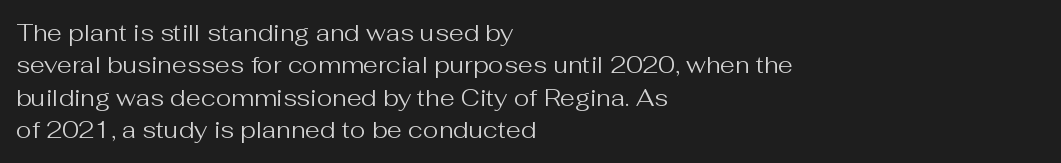
Q: Is the text bold? A: No.
Q: Is the text italic (slanted)? A: No, it is upright.
Q: Is the text underlined? A: No.
Q: How is the paragraph aligned? A: Left-aligned.
Q: Is the spacing between letters normal or unusually wide? A: Normal.
Q: Is the spacing between lines tight, normal or loose? A: Normal.
